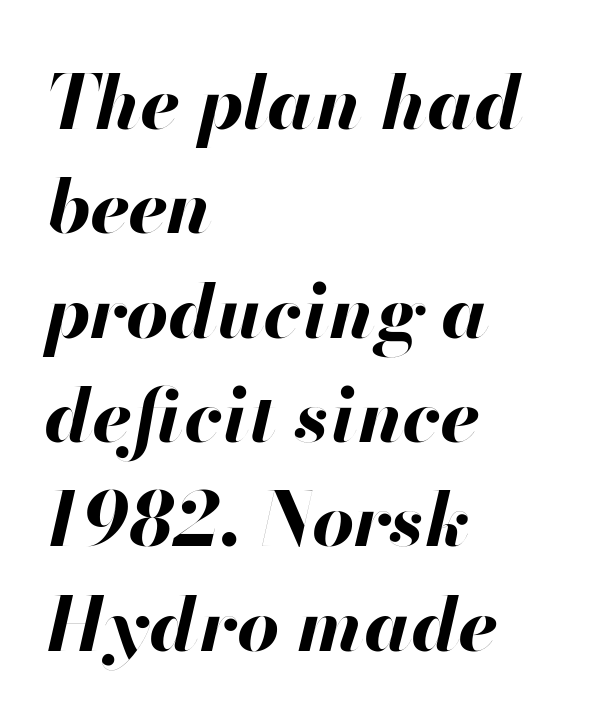
Lines of text with bare space underneath. As a designer I'd log this as weight 700, bold. Horizontal alignment here is leftward, the default for most running prose. Italic? Definitely — the glyphs are oblique.
